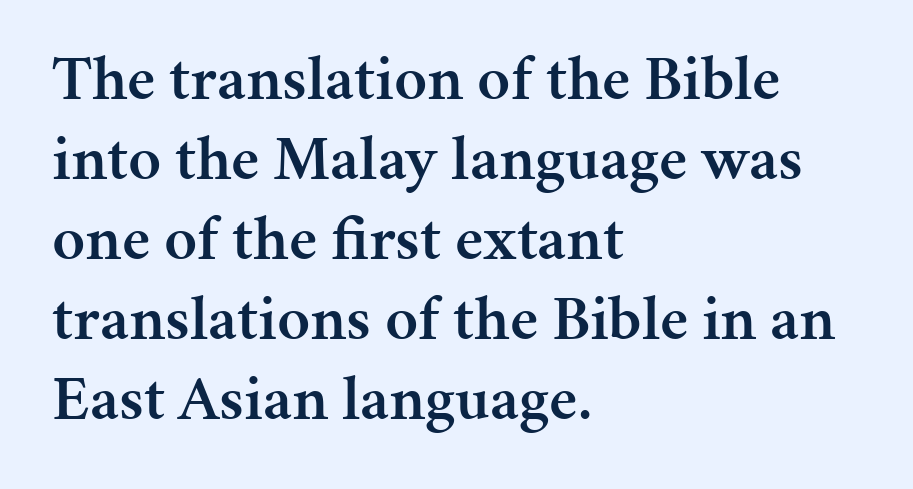
Q: Is the text bold? A: Semi-bold.
Q: Is the text italic (slanted)? A: No, it is upright.
Q: Is the typeface a serif or a sans-serif typeface? A: Serif.
Q: Is the text underlined? A: No.
Q: How is the paragraph aligned? A: Left-aligned.
Q: Is the spacing between letters normal or unusually wide? A: Normal.
Q: Is the spacing between lines tight, normal or loose? A: Normal.
Q: Width (condensed, normal, or wide)? A: Normal.
Q: Stroke contrast? A: Medium.
Q: x-height? A: Medium.
Q: Monospaced? A: No.
